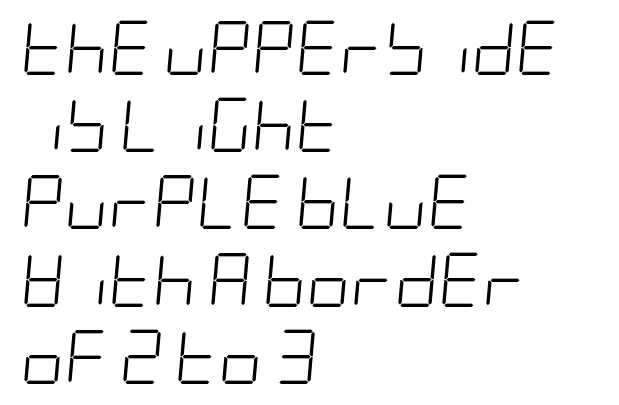
All the whitespace from short lines collects on the right. Glance below the letters and you will spot only blank space. Evenly set lines give the paragraph a standard silhouette. Default kerning and tracking; the words read as compact shapes.
